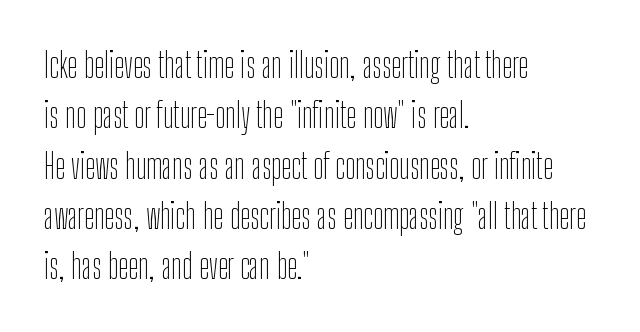
Q: Is the text bold? A: No.
Q: Is the text italic (slanted)? A: No, it is upright.
Q: Is the typeface a serif or a sans-serif typeface? A: Sans-serif.
Q: Is the text underlined? A: No.
Q: How is the paragraph aligned? A: Left-aligned.
Q: Is the spacing between letters normal or unusually wide? A: Normal.
Q: Is the spacing between lines tight, normal or loose? A: Normal.
Q: Width (condensed, normal, or wide)? A: Condensed.
Q: Stroke contrast? A: Low.
Q: x-height? A: Medium.
Q: Monospaced? A: No.
